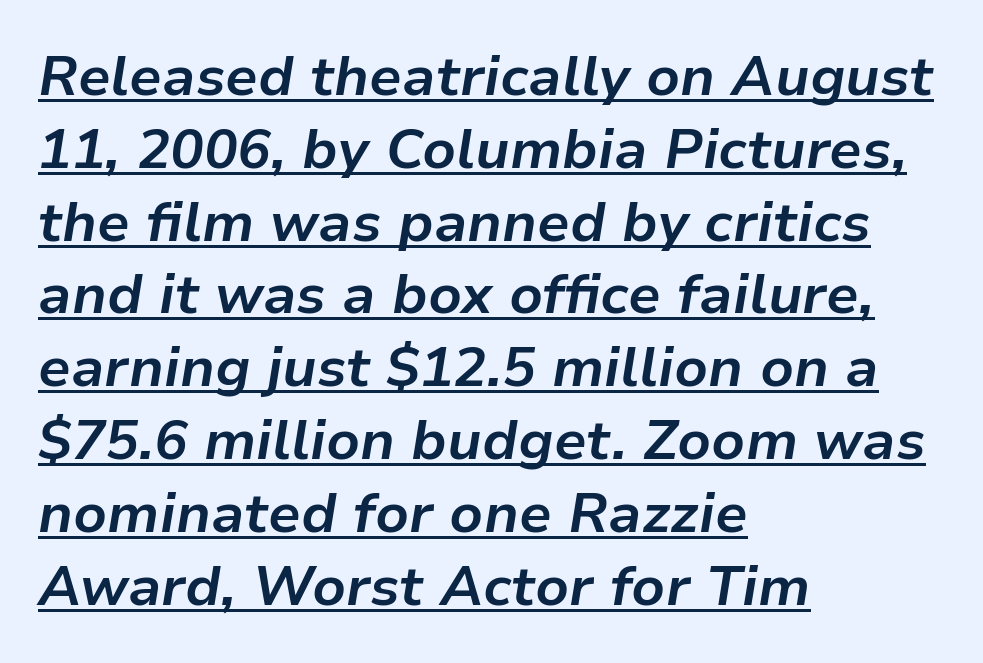
The rag falls on the right side of this text block. The block of text has a typical density, with ordinary space between rows. Heft: maximum for text — a bold. This sample uses an oblique cut, with every glyph tilted off the vertical. This is underlined copy, the kind a proofreader might mark for attention. Looks like regular typesetting: each glyph gets only the width it needs.
